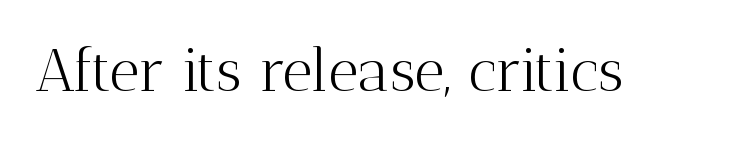
The image shows 59 px light serif type, upright; set normal letter spacing, not underlined; medium stroke contrast and a medium x-height.
